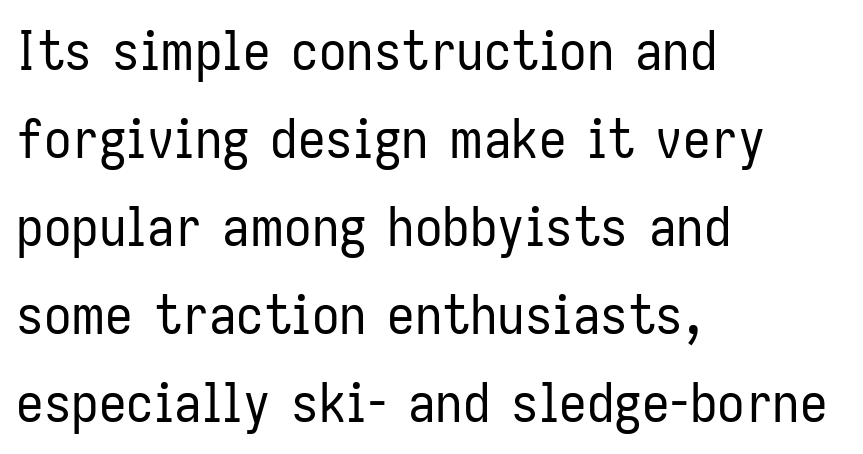
Quick note: interline space is typical. Upright lettering throughout. The strip under each line holds only bare page. Grotesque or geometric, the face here clearly has no serifs. This rendering uses left alignment, leaving the right contour irregular.
